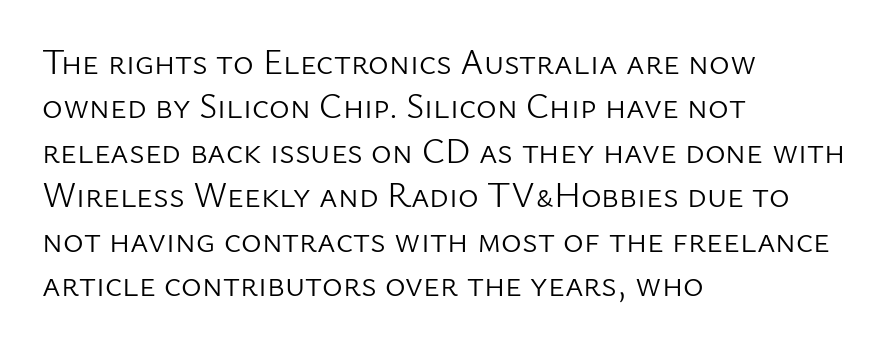
Q: Is the text bold? A: No.
Q: Is the text italic (slanted)? A: No, it is upright.
Q: Is the typeface a serif or a sans-serif typeface? A: Sans-serif.
Q: Is the text underlined? A: No.
Q: How is the paragraph aligned? A: Left-aligned.
Q: Is the spacing between letters normal or unusually wide? A: Normal.
Q: Is the spacing between lines tight, normal or loose? A: Normal.
Q: Width (condensed, normal, or wide)? A: Normal.
Q: Stroke contrast? A: Low.
Q: x-height? A: Medium.
Q: Monospaced? A: No.
